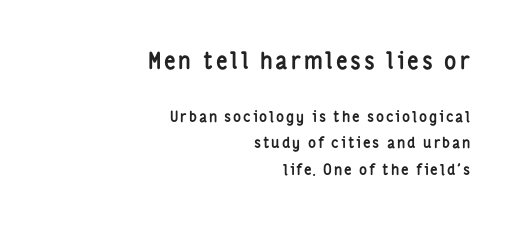
The compositor pushed each line to the right boundary. Between these two stacked blocks, the higher one wins on size. Italic: no, the glyphs are upright roman. The area under the type is left untouched. Compared with an ordinary text face, these strokes are far heavier — a full bold.
